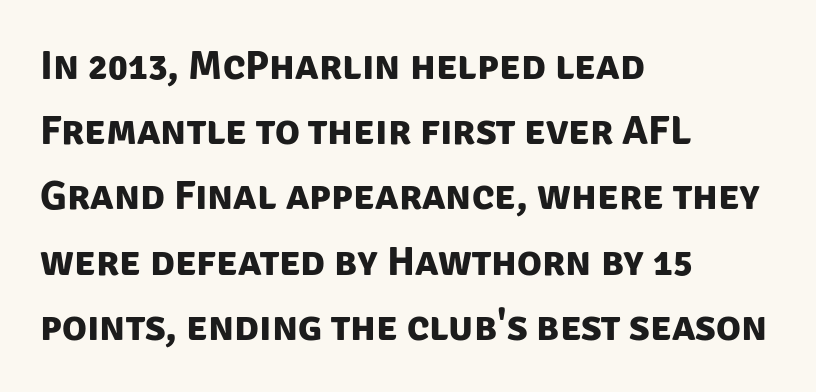
The image shows 41 px bold sans-serif type; set left-aligned, normal line spacing (1.59x), normal letter spacing, not underlined; low stroke contrast and a large x-height.
